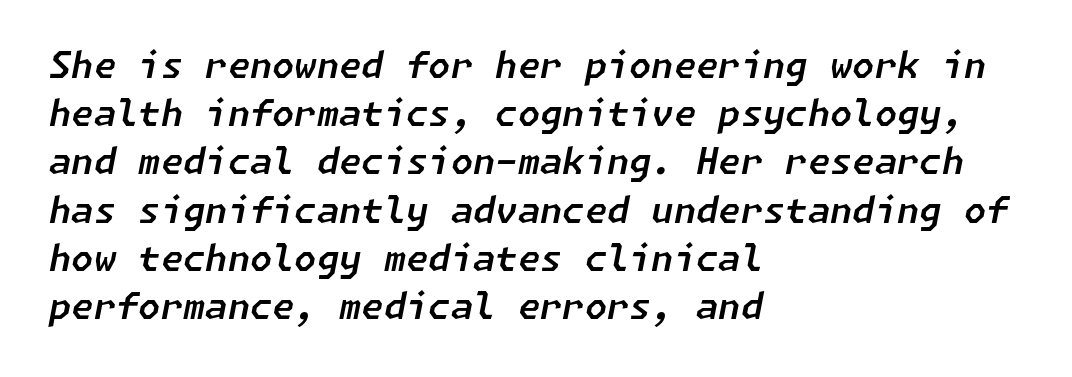
The image shows 36 px text type, italic (leaning right); set left-aligned, normal line spacing (1.34x), normal letter spacing, not underlined; low stroke contrast and a medium x-height.
